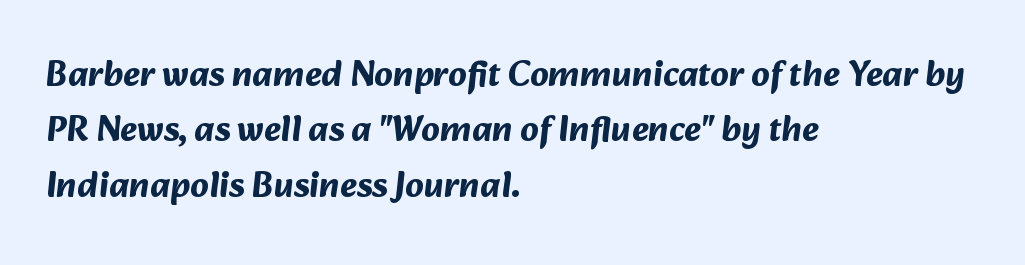
{"serif": "no", "bold": "yes", "weight": "bold", "width": "normal", "stroke_contrast": "medium", "x_height": "medium", "monospaced": "no", "underline": "no", "align": "left", "line_spacing": "normal", "line_spacing_ratio": 1.54, "letter_spacing": "normal", "letter_spacing_em": 0.0, "glyph_px": 36}
